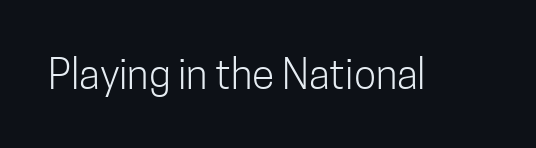
{"serif": "no", "italic": "no", "bold": "no", "weight": "light", "width": "condensed", "stroke_contrast": "low", "x_height": "medium", "monospaced": "no", "underline": "no", "letter_spacing": "normal", "letter_spacing_em": 0.0, "glyph_px": 41}
